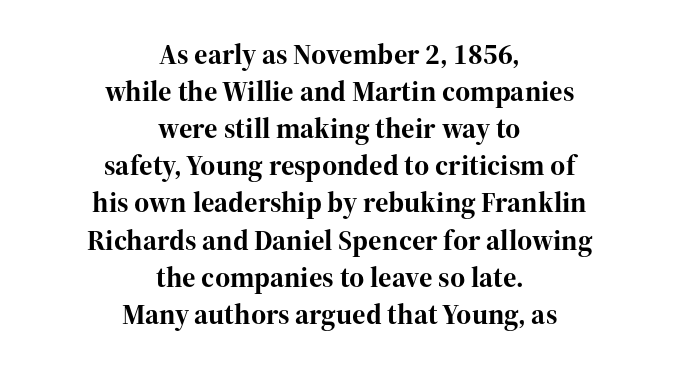
Q: Is the text bold? A: Yes.
Q: Is the text italic (slanted)? A: No, it is upright.
Q: Is the typeface a serif or a sans-serif typeface? A: Serif.
Q: Is the text underlined? A: No.
Q: How is the paragraph aligned? A: Centered.
Q: Is the spacing between letters normal or unusually wide? A: Normal.
Q: Is the spacing between lines tight, normal or loose? A: Normal.
Q: Width (condensed, normal, or wide)? A: Normal.
Q: Stroke contrast? A: High.
Q: x-height? A: Medium.
Q: Monospaced? A: No.
